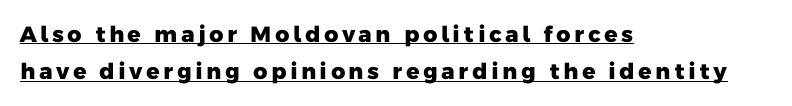
The image shows 22 px bold type; set left-aligned, normal line spacing (1.7x), underlined.
